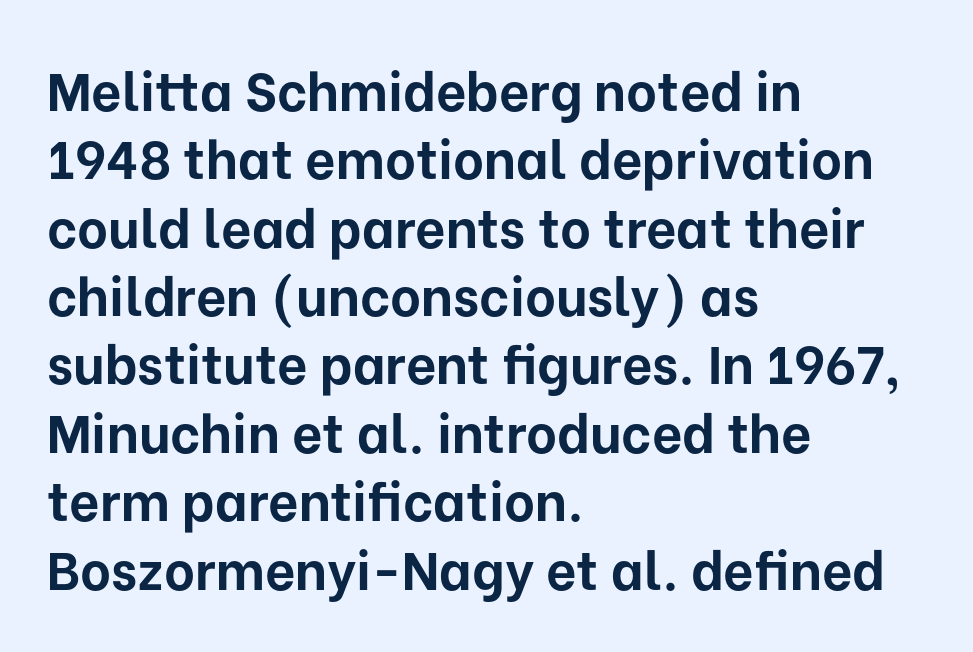
The image shows 53 px bold sans-serif type, upright; set left-aligned, normal line spacing (1.29x), normal letter spacing, not underlined; low stroke contrast and a medium x-height.
